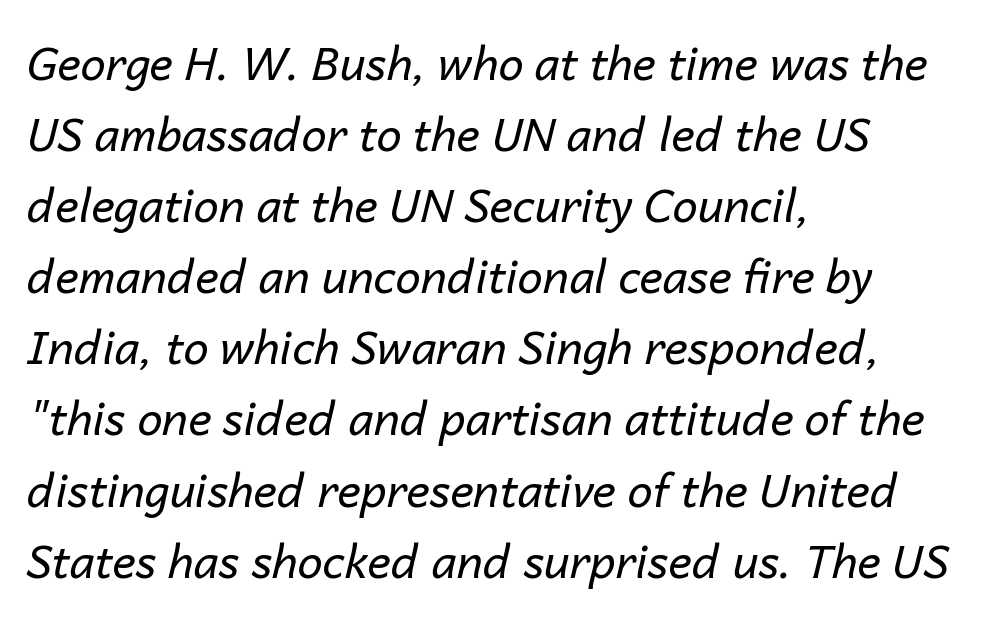
Bare-footed words on every line. Think of a printed novel: that variable character pitch is what you see here. Is there much room between lines? A standard amount, neither cramped nor airy. Letter spacing: default.
